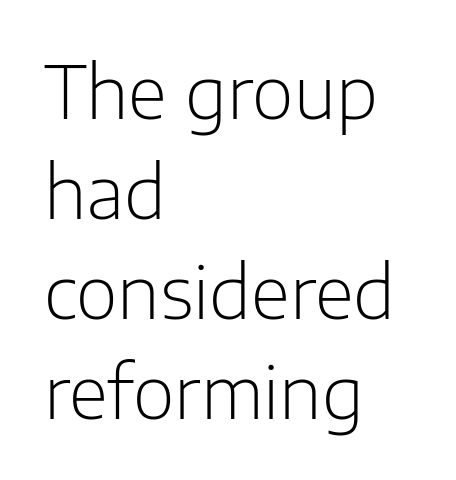
The image shows 72 px light sans-serif type, upright; set left-aligned, normal line spacing (1.39x), normal letter spacing, not underlined; low stroke contrast and a medium x-height.
